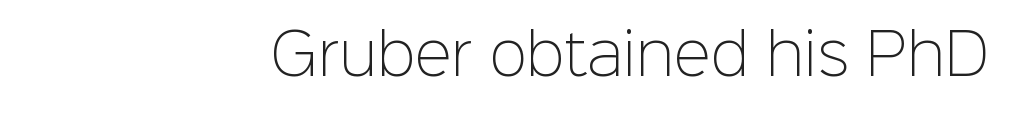
The image shows 56 px light sans-serif type, upright; set right-aligned, normal letter spacing, not underlined; low stroke contrast and a medium x-height.
